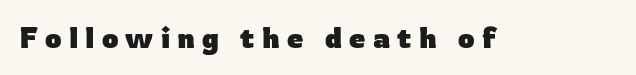
Stroke terminals: plain, sans-serif. Weight check: bold — yes, fully. A typesetter would call this proportional, since set widths differ per character. Caption: expanded tracking, letters set apart. Is there any slant? The stems are plumb.
